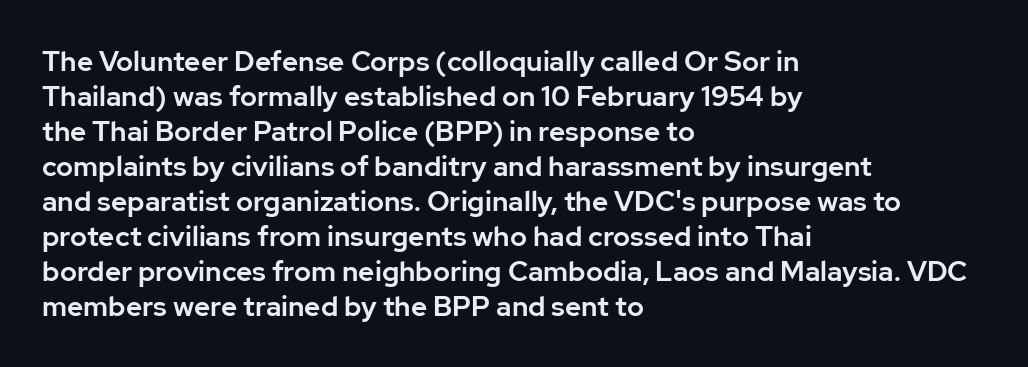
{"serif": "no", "italic": "no", "width": "normal", "stroke_contrast": "low", "x_height": "medium", "monospaced": "no", "underline": "no", "align": "left", "line_spacing": "normal", "line_spacing_ratio": 1.25, "letter_spacing": "normal", "letter_spacing_em": 0.0, "glyph_px": 28}
